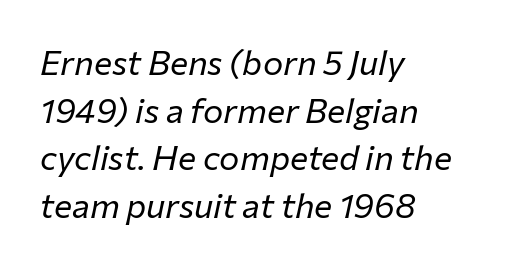
{"italic": "yes", "lean": "right", "slant_degrees": 12, "bold": "no", "weight": "regular", "width": "normal", "stroke_contrast": "low", "x_height": "medium", "monospaced": "no", "underline": "no", "align": "left", "line_spacing": "normal", "line_spacing_ratio": 1.4, "letter_spacing": "normal", "letter_spacing_em": 0.0, "glyph_px": 34}
